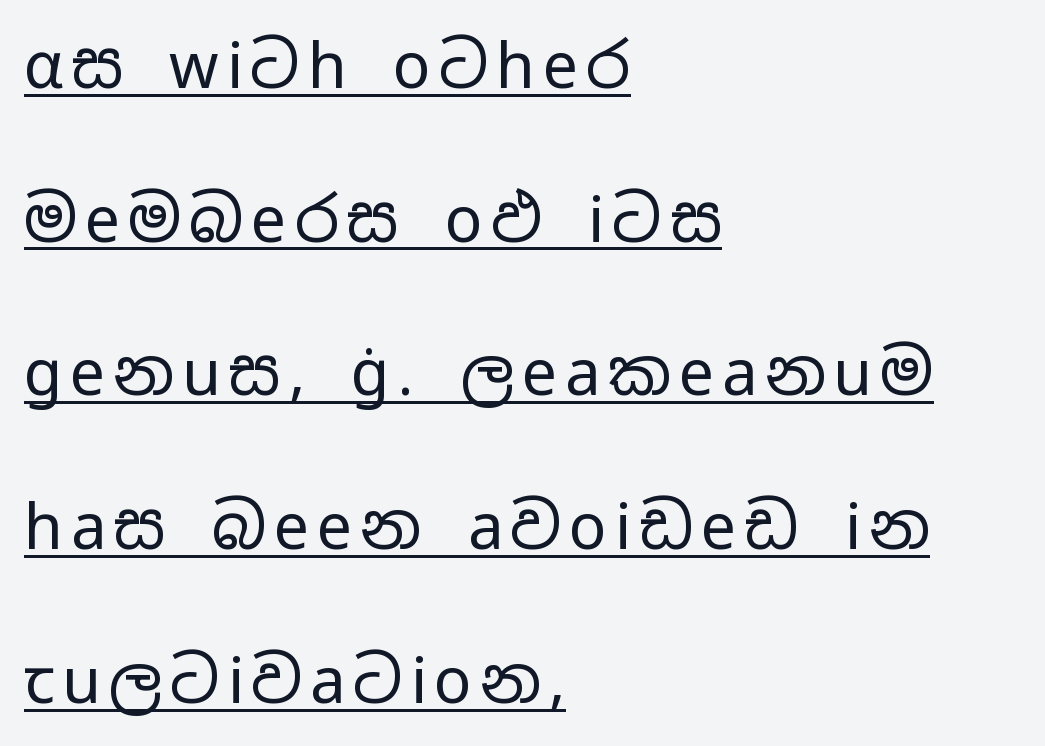
{"serif": "no", "italic": "no", "bold": "no", "weight": "regular", "width": "wide", "stroke_contrast": "low", "x_height": "medium", "monospaced": "no", "underline": "yes", "align": "left", "line_spacing": "loose", "line_spacing_ratio": 2.44, "glyph_px": 63}
